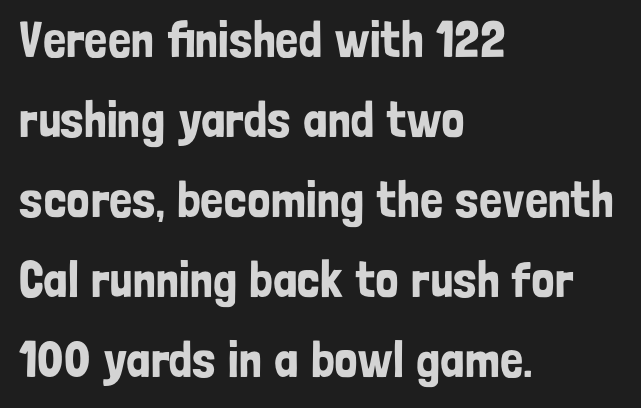
Honestly, there is no underline to notice here at all. The tracking reads as untouched default to a designer's eye. Reading down the column, the eye jumps a familiar distance to each next line. The lettering holds an erect, upright posture throughout.
